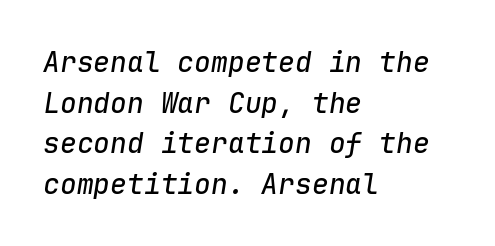
This rendering uses left alignment, leaving the right contour irregular. What's the leading like? Ordinary, nothing unusual. Descender tails drop into unmarked territory. This sample uses plain, unmodified letter spacing.
